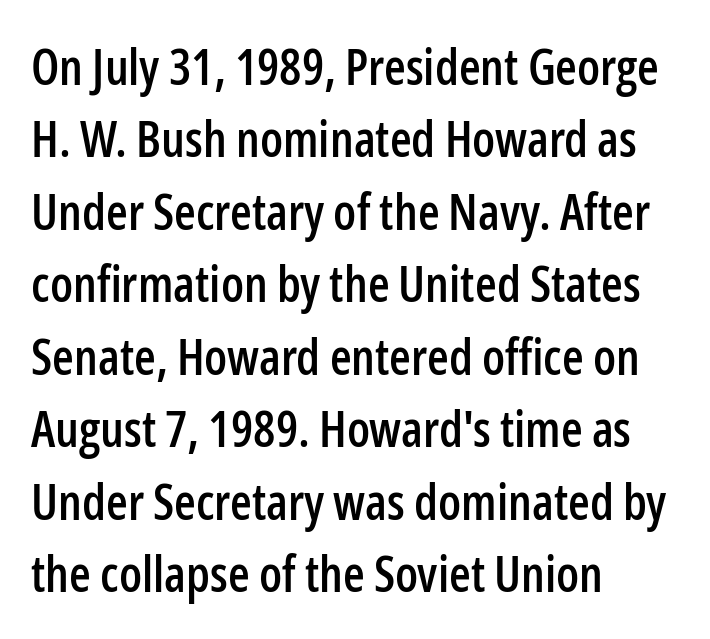
{"serif": "no", "italic": "no", "width": "condensed", "stroke_contrast": "low", "x_height": "medium", "monospaced": "no", "underline": "no", "align": "left", "line_spacing": "normal", "line_spacing_ratio": 1.45, "letter_spacing": "normal", "letter_spacing_em": 0.0, "glyph_px": 50}
